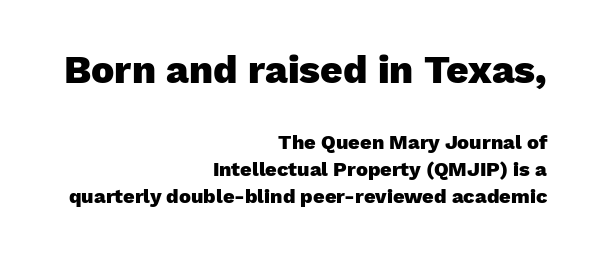
The strokes are fattened all the way to bold. Does the leading feel generous? No, just average. Is the lower block the larger one? No — the upper block carries the bigger type. Note: no serifs on the glyphs.
